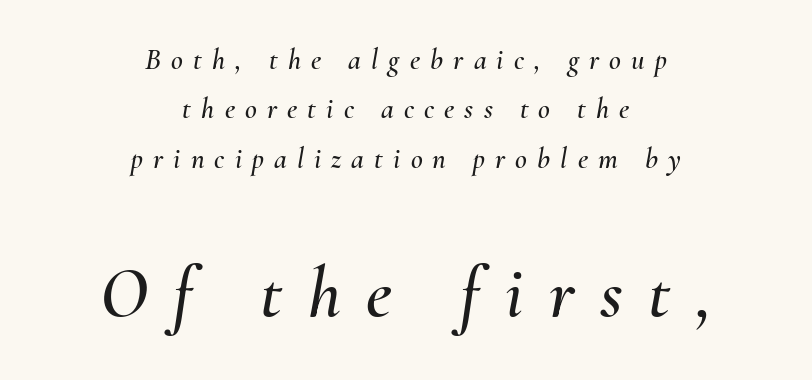
The designer gave the closing block more size than the opening block. Emphasis-style slanted type is in use. One-word summary of the alignment: center. The letters are spread apart with noticeably loose tracking. Leading matches the norm, producing a regular column.
